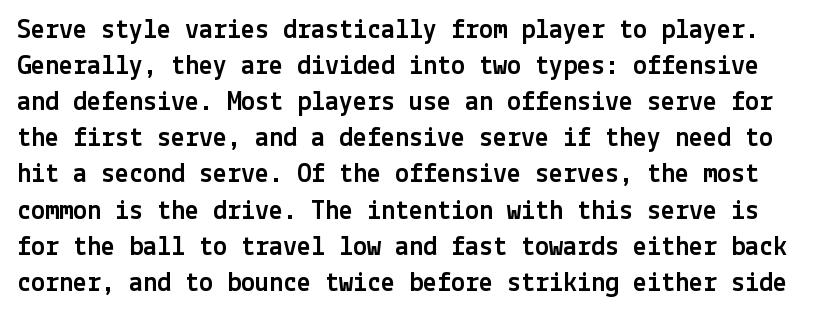
The image shows 28 px sans-serif type, upright; set normal line spacing (1.29x), normal letter spacing, not underlined; a medium x-height.
